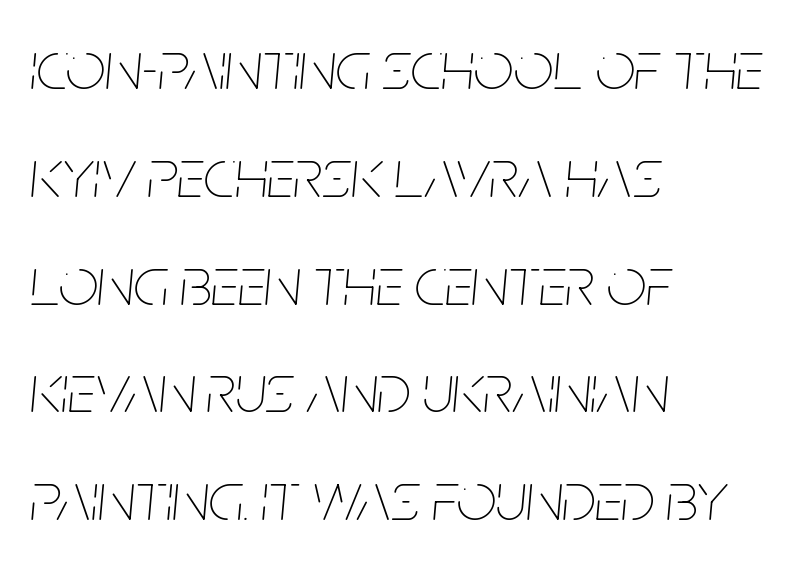
{"italic": "yes", "lean": "right", "slant_degrees": 5, "bold": "no", "weight": "thin", "width": "condensed", "stroke_contrast": "low", "x_height": "large", "monospaced": "no", "underline": "no", "align": "left", "line_spacing": "normal", "line_spacing_ratio": 1.54, "letter_spacing": "normal", "letter_spacing_em": 0.0, "glyph_px": 70}
